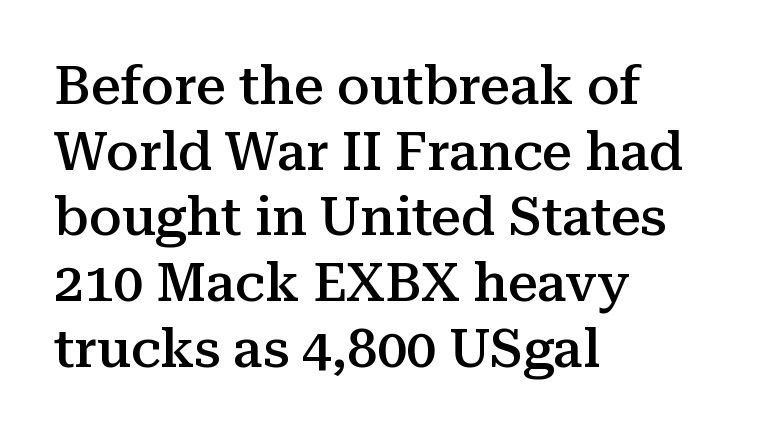
{"serif": "yes", "italic": "no", "bold": "semi", "weight": "semibold", "width": "normal", "stroke_contrast": "medium", "x_height": "medium", "monospaced": "no", "underline": "no", "align": "left", "line_spacing_ratio": 1.24, "letter_spacing": "normal", "letter_spacing_em": 0.0, "glyph_px": 53}
